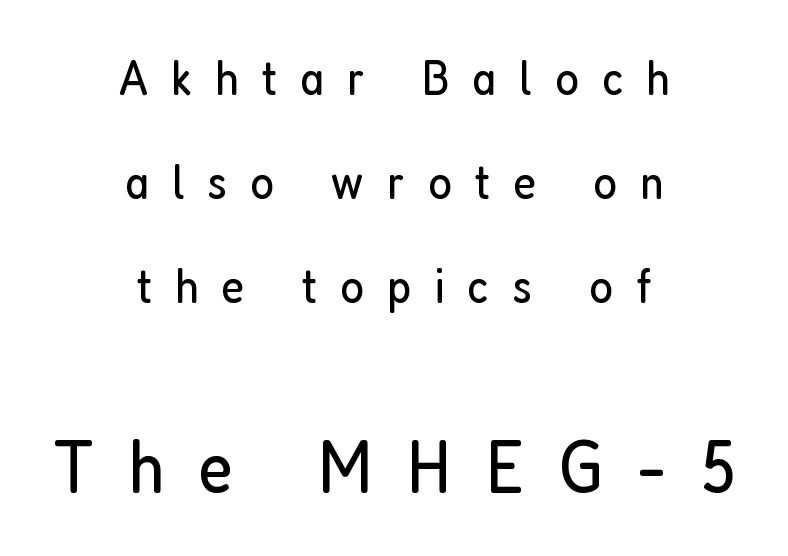
{"serif": "no", "italic": "no", "bold": "no", "weight": "regular", "width": "condensed", "stroke_contrast": "low", "x_height": "medium", "monospaced": "no", "underline": "no", "align": "center", "line_spacing": "loose", "line_spacing_ratio": 2.08, "letter_spacing": "wide", "letter_spacing_em": 0.46, "larger_block": "second", "size_ratio": 1.5, "glyph_px": 75}
